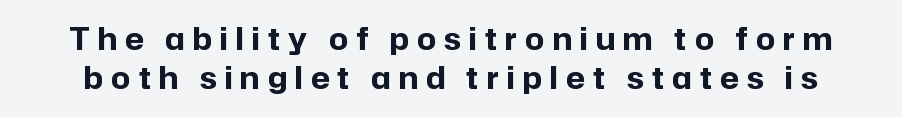
Typographic density is high because the face is bold. These lines are rendered in a variable-pitch font. There is plenty of visible air inserted between adjacent glyphs. Every stem runs plumb, perpendicular to the baseline. A clean baseline with only descenders dipping below it. Each letter's strokes conclude bluntly, with no projecting serifs.
